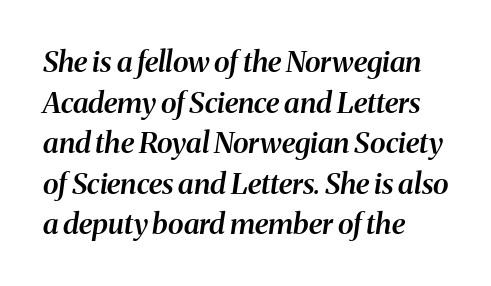
Honestly, the row spacing looks completely unremarkable. The string is rendered with underlining switched off. You could not count columns in this text — the font is proportionally spaced. Its strokes are somewhat broadened, the hallmark of semibold type.
